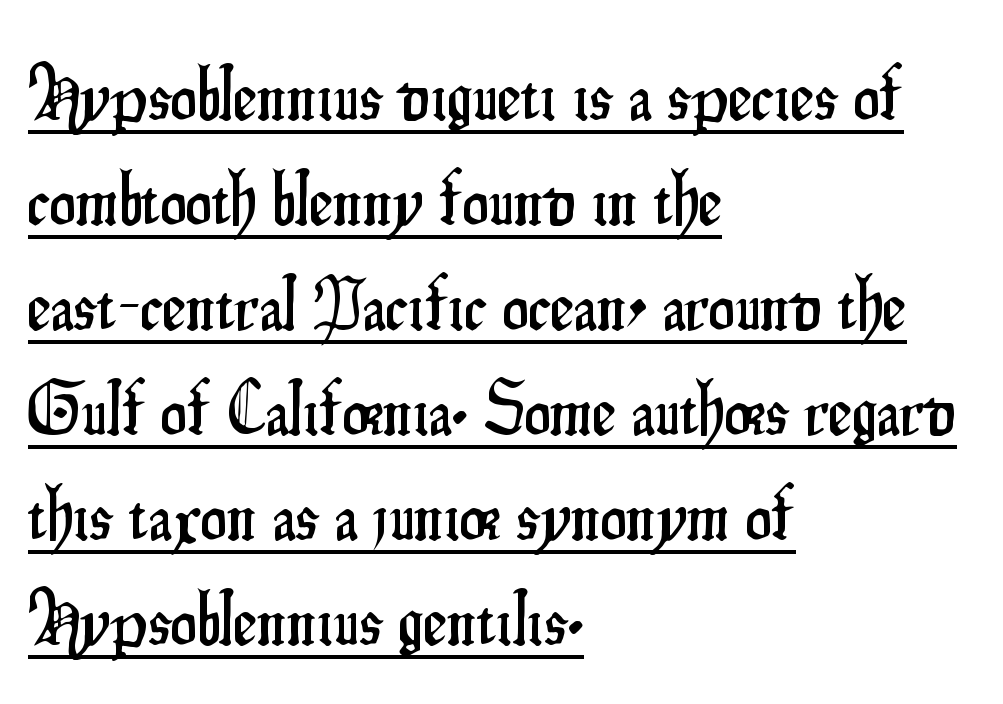
Font category for this specimen: sans-serif. The ragged edge is on the right, which tells us the setting is flush left. You can tell it's not italic because the verticals are truly vertical. The face used here is proportionally spaced, like ordinary book or web type. Reading down the column, the eye jumps a familiar distance to each next line.
